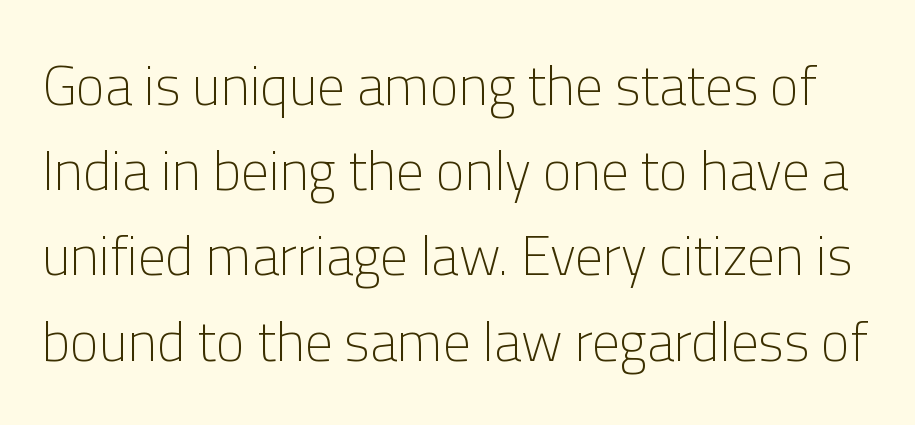
The image shows 55 px light sans-serif type, upright; set normal line spacing (1.55x), normal letter spacing, not underlined; low stroke contrast and a medium x-height.
